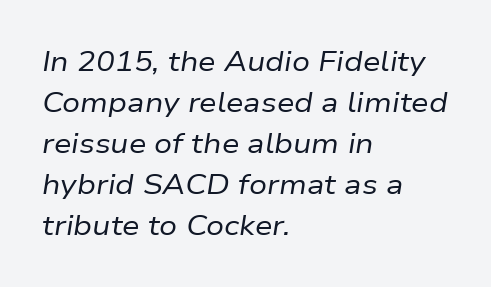
The image shows 28 px regular-weight type, italic (leaning right); set left-aligned, normal line spacing (1.46x), normal letter spacing, not underlined; low stroke contrast and a medium x-height.
